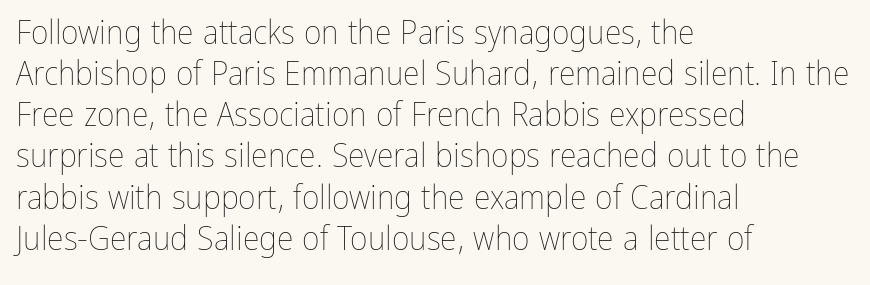
Q: Is the text bold? A: No.
Q: Is the text italic (slanted)? A: No, it is upright.
Q: Is the text underlined? A: No.
Q: How is the paragraph aligned? A: Left-aligned.
Q: Is the spacing between letters normal or unusually wide? A: Normal.
Q: Width (condensed, normal, or wide)? A: Condensed.
Q: Stroke contrast? A: Low.
Q: x-height? A: Medium.
Q: Monospaced? A: No.
